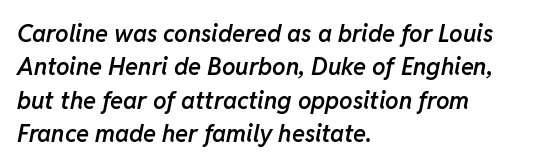
{"italic": "yes", "lean": "right", "slant_degrees": 11, "bold": "semi", "underline": "no", "align": "left", "line_spacing": "normal", "line_spacing_ratio": 1.39, "letter_spacing": "normal", "letter_spacing_em": 0.0, "glyph_px": 24}
